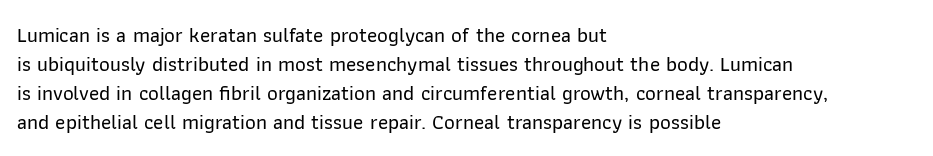
Q: Is the text italic (slanted)? A: No, it is upright.
Q: Is the text underlined? A: No.
Q: How is the paragraph aligned? A: Left-aligned.
Q: Is the spacing between letters normal or unusually wide? A: Normal.
Q: Is the spacing between lines tight, normal or loose? A: Normal.
